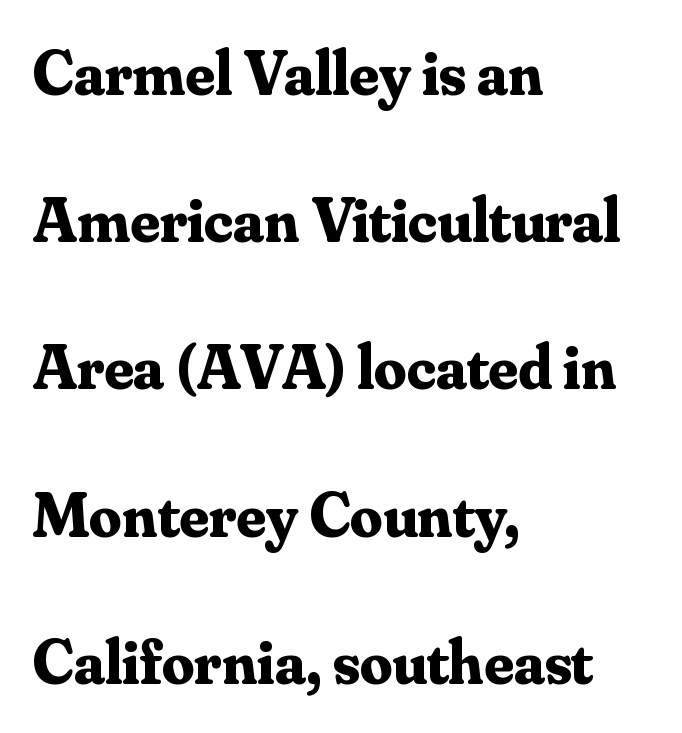
Q: Is the text bold? A: Yes.
Q: Is the text italic (slanted)? A: No, it is upright.
Q: Is the typeface a serif or a sans-serif typeface? A: Serif.
Q: Is the text underlined? A: No.
Q: How is the paragraph aligned? A: Left-aligned.
Q: Is the spacing between letters normal or unusually wide? A: Normal.
Q: Is the spacing between lines tight, normal or loose? A: Loose.
Q: Width (condensed, normal, or wide)? A: Normal.
Q: Stroke contrast? A: Medium.
Q: x-height? A: Small.
Q: Monospaced? A: No.
